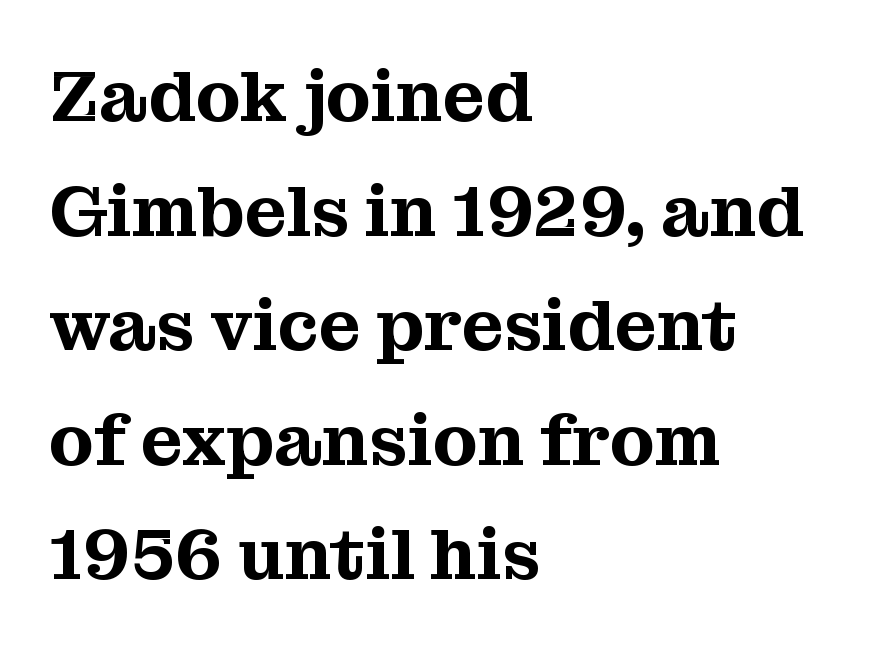
The passage shown is typed in a proportional face where columns would drift. The passage is arranged the way most books set body copy — flush left. The rendering keeps characters at their native spacing. Unlike a clean sans, this face finishes its strokes with serifs. Leading: standard. Posture: vertical.
